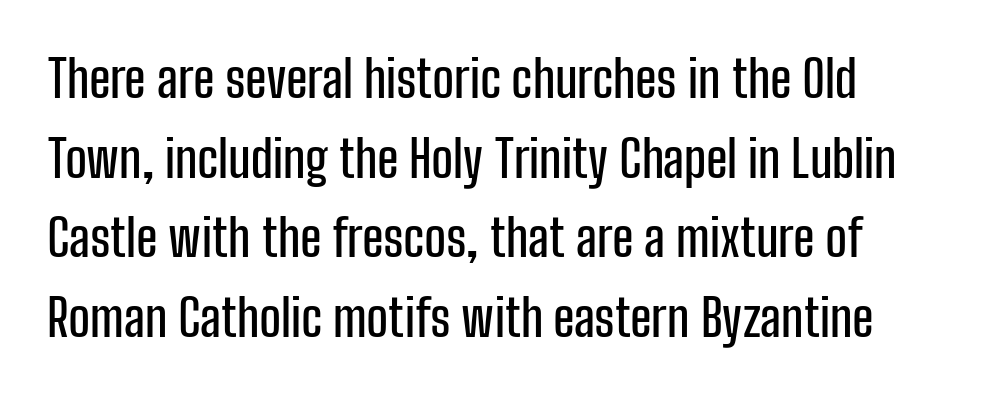
Has an underline been added? It has not. In terms of leading, this rendering sits right in the middle. Proportional: the letters do not fall into vertical columns. Default kerning and tracking; the words read as compact shapes. A typesetter would mark this as roman, not italic. The typeface chosen for these lines omits serifs.
